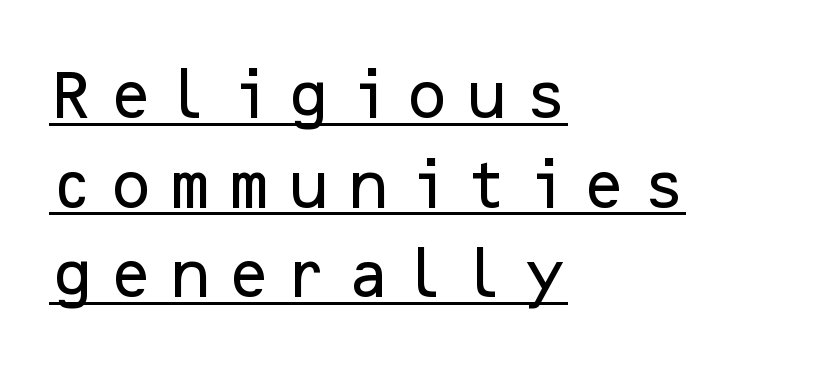
What kind of face is this? One without serifs — a sans. This block has exactly the height ordinary leading produces. Notice how the stems are strictly vertical — no italics here. The paragraph shown leans on its left margin. Underline: present.
